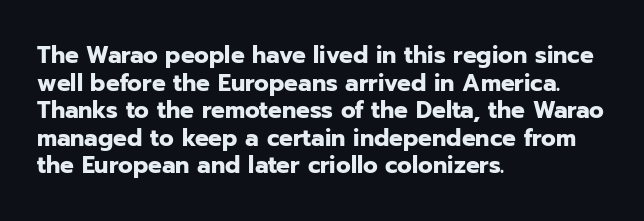
The image shows 23 px bold type, upright; set left-aligned, line spacing 1.2x, normal letter spacing, not underlined.
